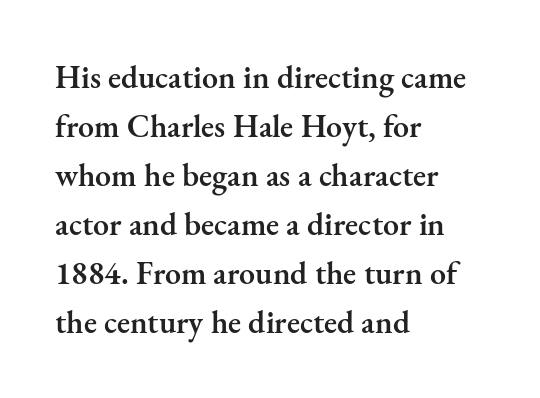
Q: Is the text bold? A: Semi-bold.
Q: Is the text italic (slanted)? A: No, it is upright.
Q: Is the typeface a serif or a sans-serif typeface? A: Serif.
Q: Is the text underlined? A: No.
Q: How is the paragraph aligned? A: Left-aligned.
Q: Is the spacing between letters normal or unusually wide? A: Normal.
Q: Is the spacing between lines tight, normal or loose? A: Normal.
Q: Width (condensed, normal, or wide)? A: Normal.
Q: Stroke contrast? A: Medium.
Q: x-height? A: Small.
Q: Monospaced? A: No.
